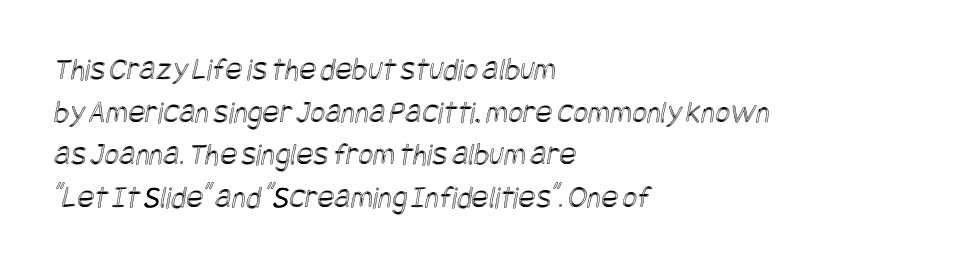
Q: Is the text underlined? A: No.
Q: How is the paragraph aligned? A: Left-aligned.
Q: Is the spacing between letters normal or unusually wide? A: Normal.
Q: Is the spacing between lines tight, normal or loose? A: Normal.
Q: Width (condensed, normal, or wide)? A: Condensed.
Q: x-height? A: Large.
